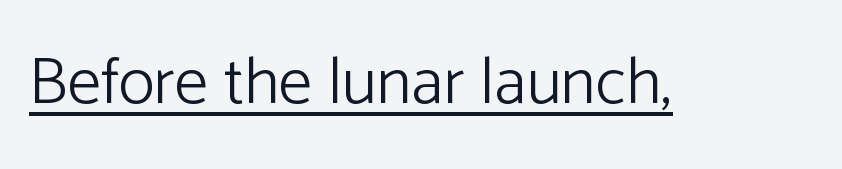
Q: Is the text bold? A: No.
Q: Is the text italic (slanted)? A: No, it is upright.
Q: Is the typeface a serif or a sans-serif typeface? A: Sans-serif.
Q: Is the text underlined? A: Yes.
Q: Is the spacing between letters normal or unusually wide? A: Normal.
Q: Width (condensed, normal, or wide)? A: Normal.
Q: Stroke contrast? A: Low.
Q: x-height? A: Medium.
Q: Monospaced? A: No.
